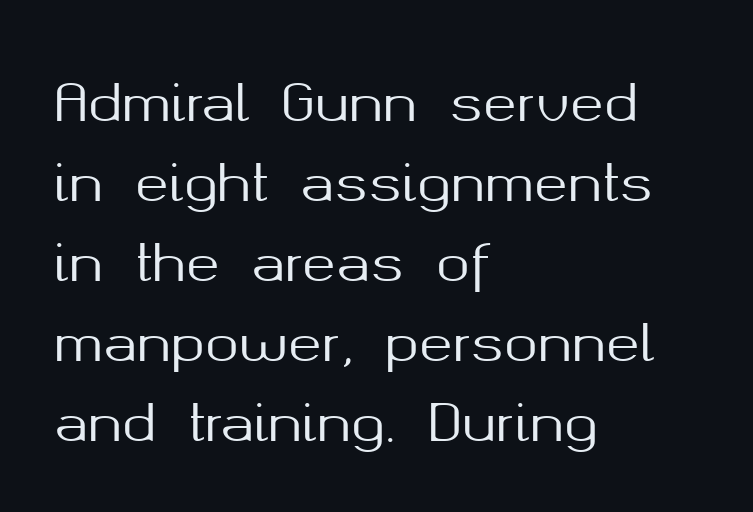
{"serif": "no", "italic": "no", "width": "normal", "stroke_contrast": "medium", "x_height": "medium", "monospaced": "no", "underline": "no", "align": "left", "line_spacing": "normal", "line_spacing_ratio": 1.57, "letter_spacing": "normal", "letter_spacing_em": 0.0, "glyph_px": 51}
